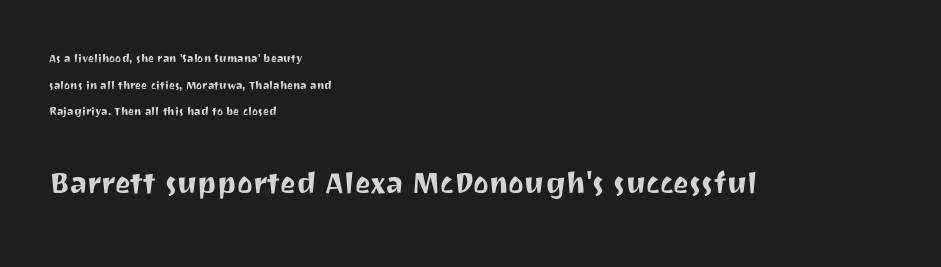
Of the two passages, the one underneath uses the larger point size. The typography opts for an upright posture over an oblique one. Standard letterfit; no display-style spreading of the glyphs. This is sans-serif lettering, the kind often seen on screens and signage.
